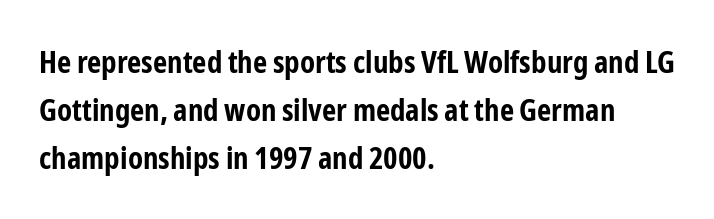
Q: Is the text bold? A: Yes.
Q: Is the text italic (slanted)? A: No, it is upright.
Q: Is the typeface a serif or a sans-serif typeface? A: Sans-serif.
Q: Is the text underlined? A: No.
Q: How is the paragraph aligned? A: Left-aligned.
Q: Is the spacing between letters normal or unusually wide? A: Normal.
Q: Is the spacing between lines tight, normal or loose? A: Normal.
Q: Width (condensed, normal, or wide)? A: Condensed.
Q: Stroke contrast? A: Low.
Q: x-height? A: Medium.
Q: Monospaced? A: No.
